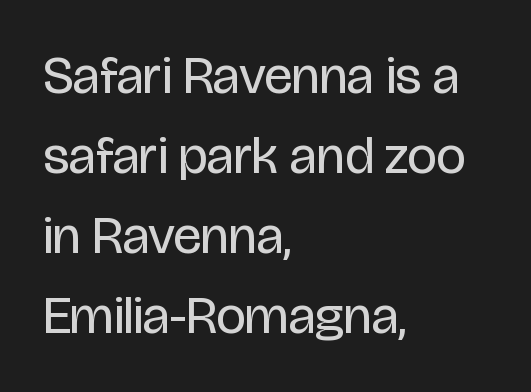
{"serif": "no", "italic": "no", "bold": "no", "weight": "regular", "width": "condensed", "stroke_contrast": "low", "x_height": "large", "monospaced": "no", "underline": "no", "align": "left", "line_spacing": "normal", "line_spacing_ratio": 1.51, "letter_spacing": "normal", "letter_spacing_em": 0.0, "glyph_px": 53}
